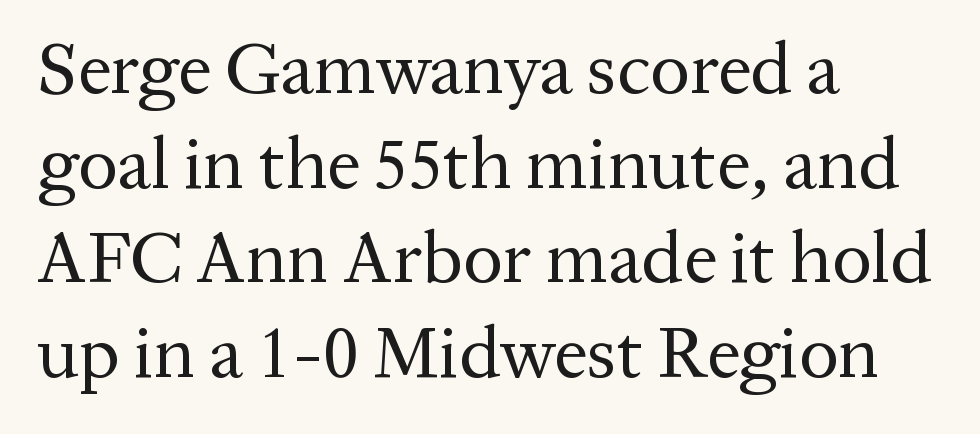
Each row of text sits above clean, open space. Is there any slant? The stems are plumb. A typesetter would call this zero additional tracking. I'd call this a serif setting — the letters wear small feet. The paragraph has a hard left edge and a soft right edge. Do the characters align in a grid? No, the font is proportional.
